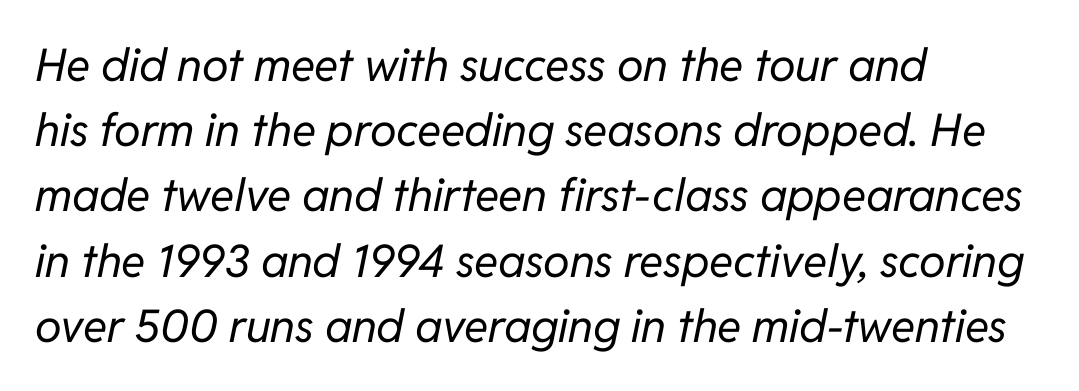
Q: Is the text bold? A: No.
Q: Is the text italic (slanted)? A: Yes, it leans right by about 11 degrees.
Q: Is the text underlined? A: No.
Q: How is the paragraph aligned? A: Left-aligned.
Q: Is the spacing between letters normal or unusually wide? A: Normal.
Q: Is the spacing between lines tight, normal or loose? A: Normal.
Q: Width (condensed, normal, or wide)? A: Normal.
Q: Stroke contrast? A: Low.
Q: x-height? A: Medium.
Q: Monospaced? A: No.
